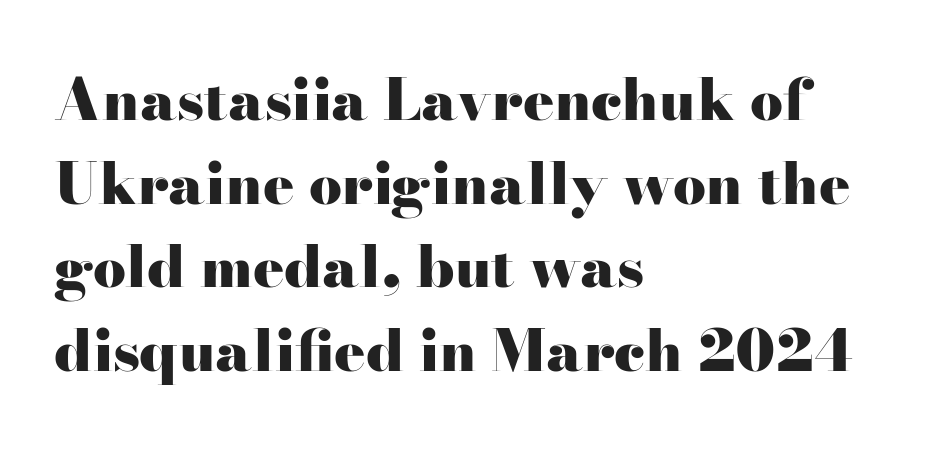
Q: Is the text bold? A: Yes.
Q: Is the text italic (slanted)? A: No, it is upright.
Q: Is the typeface a serif or a sans-serif typeface? A: Serif.
Q: Is the text underlined? A: No.
Q: How is the paragraph aligned? A: Left-aligned.
Q: Is the spacing between letters normal or unusually wide? A: Normal.
Q: Is the spacing between lines tight, normal or loose? A: Normal.
Q: Width (condensed, normal, or wide)? A: Wide.
Q: Stroke contrast? A: High.
Q: x-height? A: Small.
Q: Monospaced? A: No.
